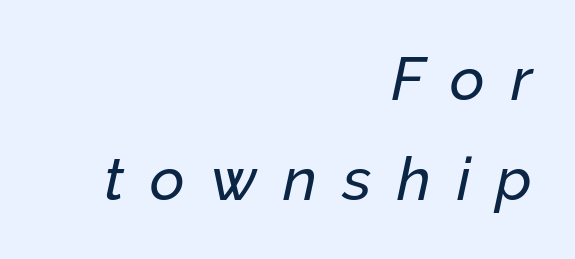
The image shows 60 px text type, italic (leaning right); set right-aligned, normal line spacing (1.67x), unusually wide letter spacing (+0.43 em), not underlined; low stroke contrast and a medium x-height.
